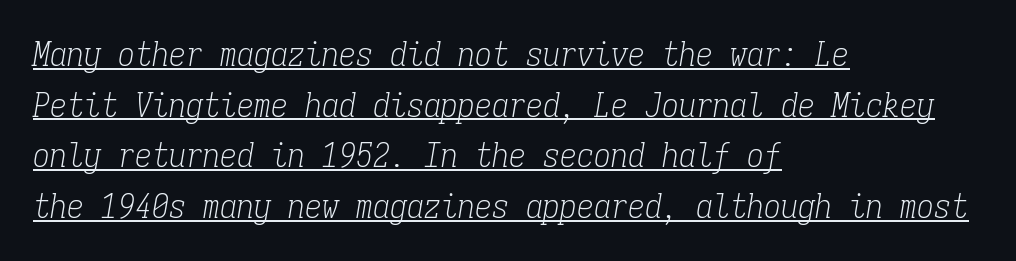
The image shows 34 px light, condensed serif type, italic (leaning right), monospaced; set left-aligned, normal line spacing (1.49x), normal letter spacing, underlined; low stroke contrast and a medium x-height.
